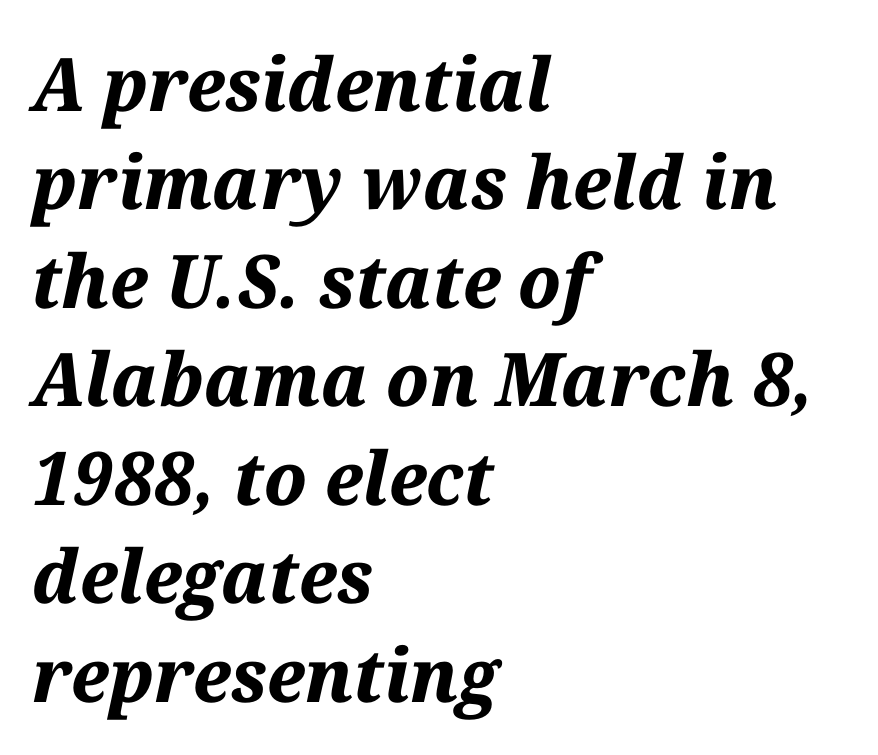
Q: Is the text bold? A: Yes.
Q: Is the text italic (slanted)? A: Yes, it leans right by about 12 degrees.
Q: Is the text underlined? A: No.
Q: How is the paragraph aligned? A: Left-aligned.
Q: Is the spacing between letters normal or unusually wide? A: Normal.
Q: Is the spacing between lines tight, normal or loose? A: Normal.
Q: Width (condensed, normal, or wide)? A: Normal.
Q: Stroke contrast? A: Medium.
Q: x-height? A: Medium.
Q: Monospaced? A: No.
